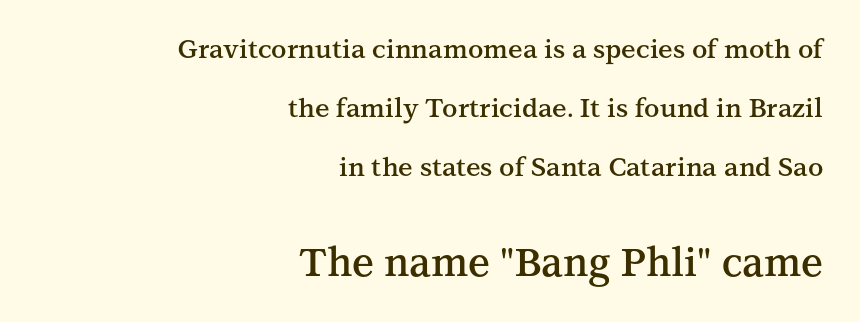
{"serif": "yes", "italic": "no", "bold": "semi", "weight": "semibold", "width": "normal", "stroke_contrast": "medium", "x_height": "medium", "monospaced": "no", "underline": "no", "align": "right", "line_spacing": "loose", "line_spacing_ratio": 2.26, "letter_spacing": "normal", "letter_spacing_em": 0.0, "larger_block": "second", "size_ratio": 1.5, "glyph_px": 39}
